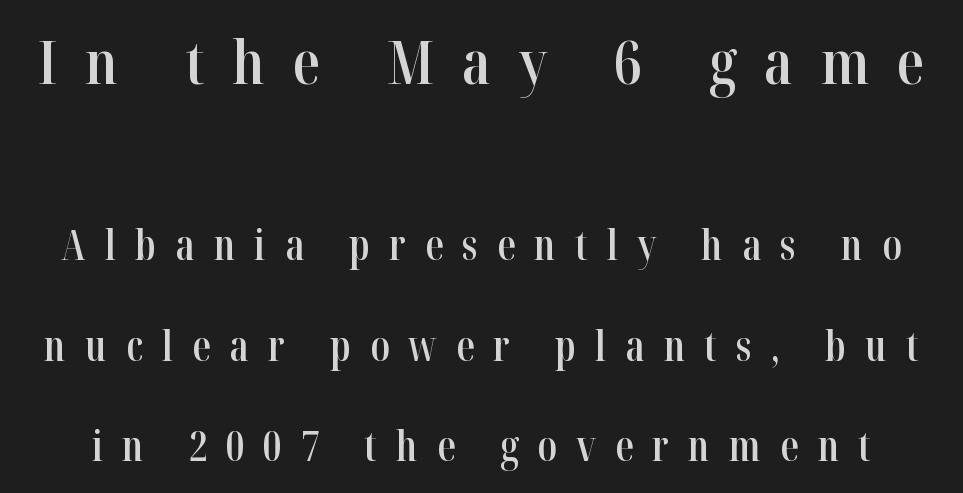
The image shows 61 px semibold, condensed serif type, upright; set loose line spacing (2.45x), unusually wide letter spacing (+0.46 em), not underlined; the first (top) block is 1.49x larger; high stroke contrast and a medium x-height.
